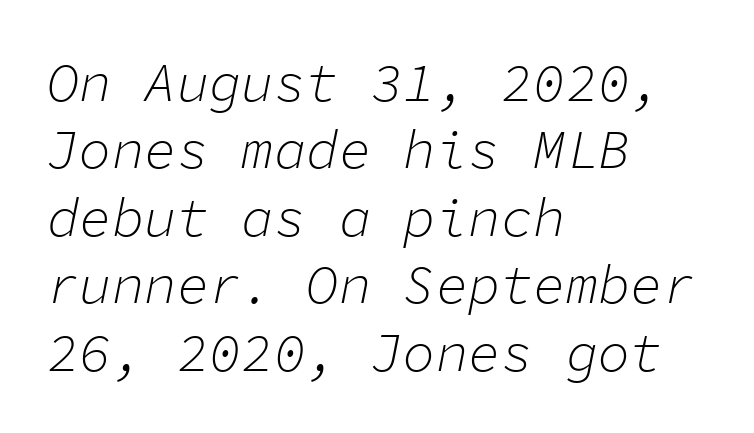
{"italic": "yes", "lean": "right", "slant_degrees": 11, "bold": "no", "weight": "light", "width": "normal", "stroke_contrast": "low", "x_height": "medium", "monospaced": "yes", "underline": "no", "align": "left", "line_spacing": "normal", "line_spacing_ratio": 1.25, "letter_spacing": "normal", "letter_spacing_em": 0.0, "glyph_px": 54}
